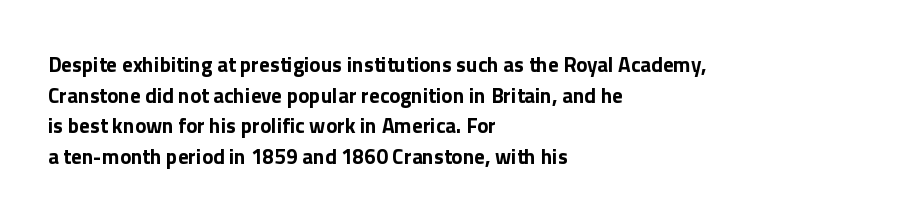
The image shows 21 px bold type, upright; set left-aligned, normal line spacing (1.46x), normal letter spacing, not underlined.
